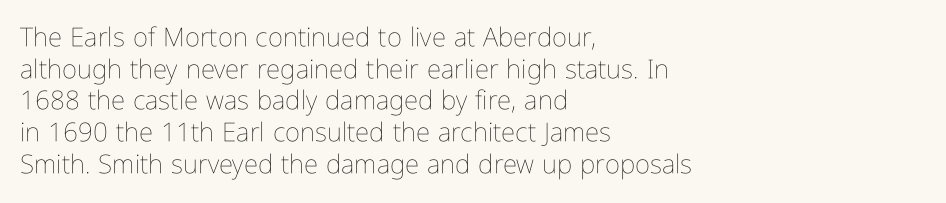
The image shows 26 px text type, upright; set left-aligned, line spacing 1.22x, normal letter spacing, not underlined.
